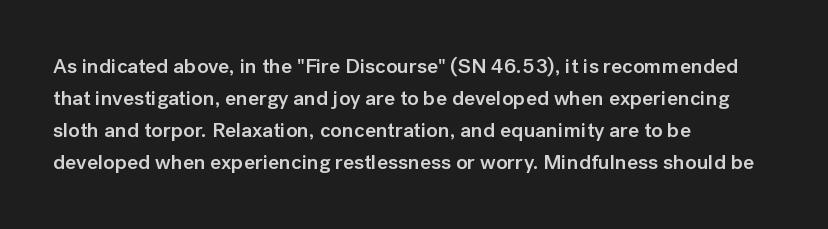
{"italic": "no", "bold": "semi", "underline": "no", "align": "left", "line_spacing": "normal", "line_spacing_ratio": 1.53, "letter_spacing": "normal", "letter_spacing_em": 0.0, "glyph_px": 21}
